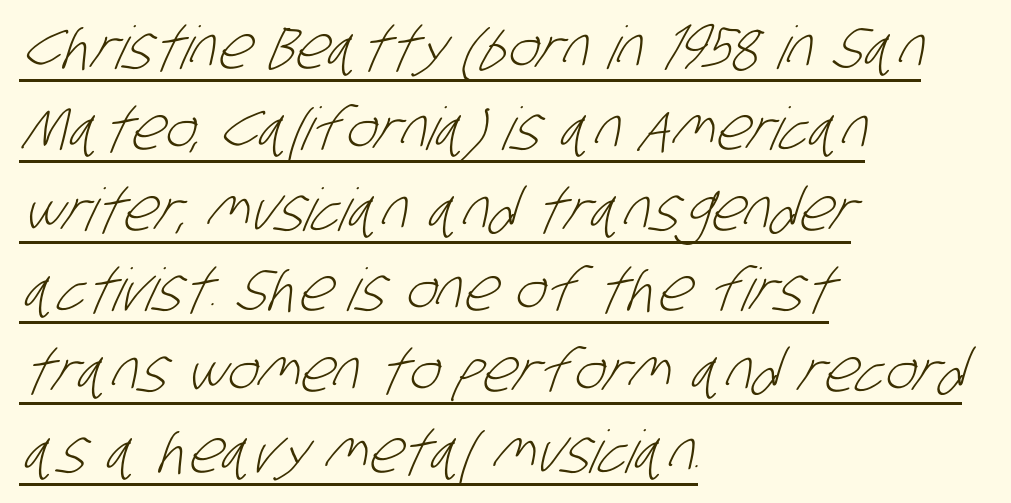
The image shows 59 px light, condensed sans-serif type; set left-aligned, normal line spacing (1.37x), normal letter spacing, underlined; low stroke contrast and a large x-height.
